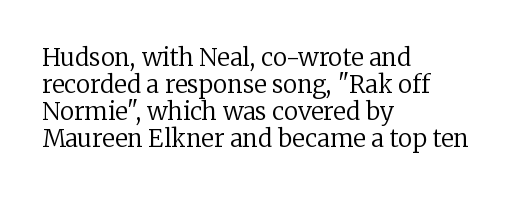
The image shows 24 px text type, upright; set left-aligned, tight line spacing (1.13x), normal letter spacing, not underlined.
